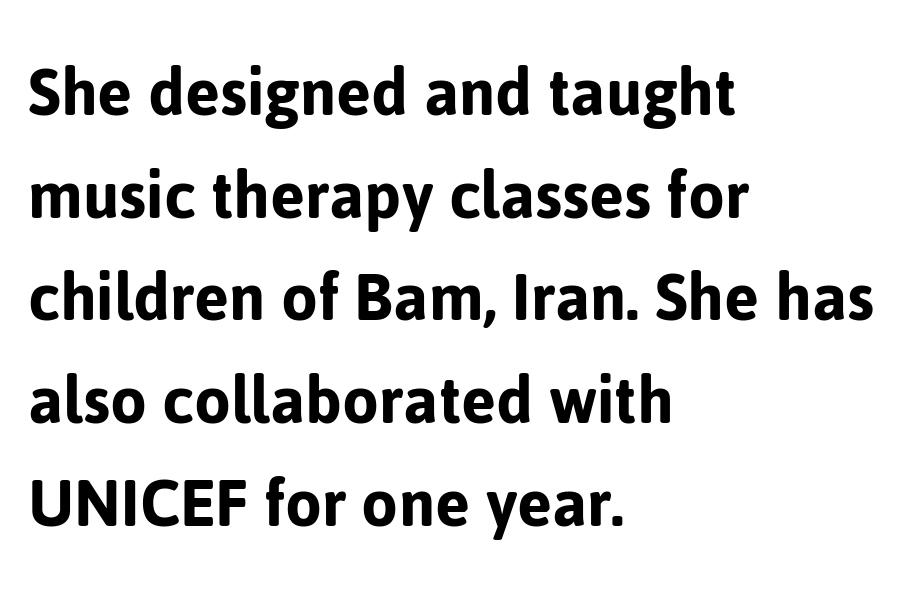
{"serif": "no", "italic": "no", "width": "normal", "stroke_contrast": "low", "x_height": "medium", "monospaced": "no", "underline": "no", "align": "left", "line_spacing": "normal", "line_spacing_ratio": 1.37, "letter_spacing": "normal", "letter_spacing_em": 0.0, "glyph_px": 75}
